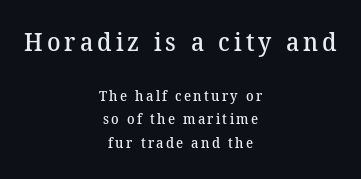
The area under the type is left untouched. In this sample the first text group is rendered at the bigger scale. Vertically, the passage feels balanced, rows spaced as you'd expect. These lines carry some extra weight — a demibold, not a full bold. Notice how the passage keeps no hard edge, just a central spine.
